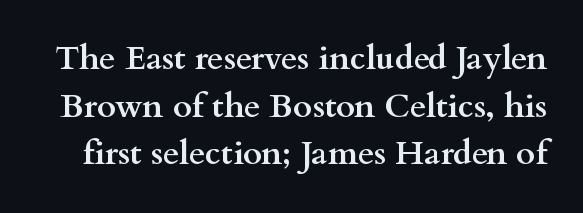
{"serif": "yes", "italic": "no", "bold": "yes", "weight": "semibold", "width": "wide", "stroke_contrast": "medium", "x_height": "small", "monospaced": "no", "underline": "no", "line_spacing": "normal", "line_spacing_ratio": 1.44, "letter_spacing": "normal", "letter_spacing_em": 0.0, "glyph_px": 33}
